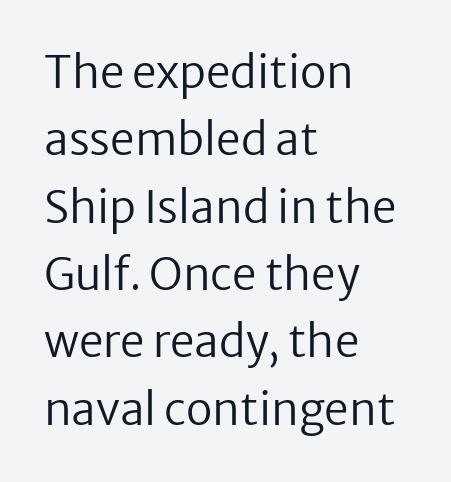
Q: Is the text bold? A: No.
Q: Is the text italic (slanted)? A: No, it is upright.
Q: Is the typeface a serif or a sans-serif typeface? A: Sans-serif.
Q: Is the text underlined? A: No.
Q: How is the paragraph aligned? A: Left-aligned.
Q: Is the spacing between letters normal or unusually wide? A: Normal.
Q: Is the spacing between lines tight, normal or loose? A: Normal.
Q: Width (condensed, normal, or wide)? A: Normal.
Q: Stroke contrast? A: Low.
Q: x-height? A: Medium.
Q: Monospaced? A: No.
